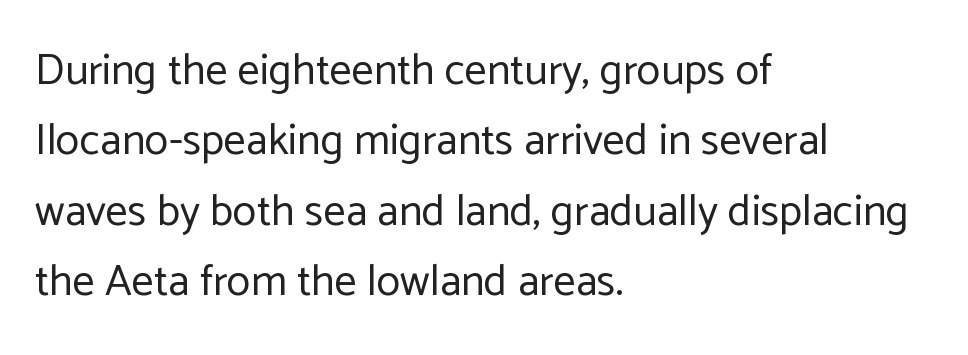
The image shows 44 px regular-weight sans-serif type, upright; set left-aligned, normal line spacing (1.6x), normal letter spacing, not underlined; low stroke contrast and a medium x-height.
